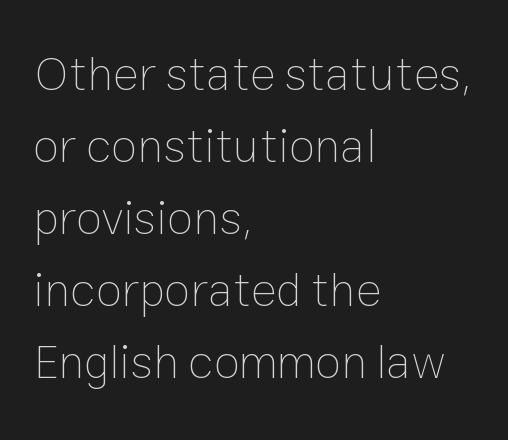
The image shows 48 px thin type, upright; set left-aligned, normal line spacing (1.5x), normal letter spacing, not underlined; low stroke contrast and a medium x-height.
